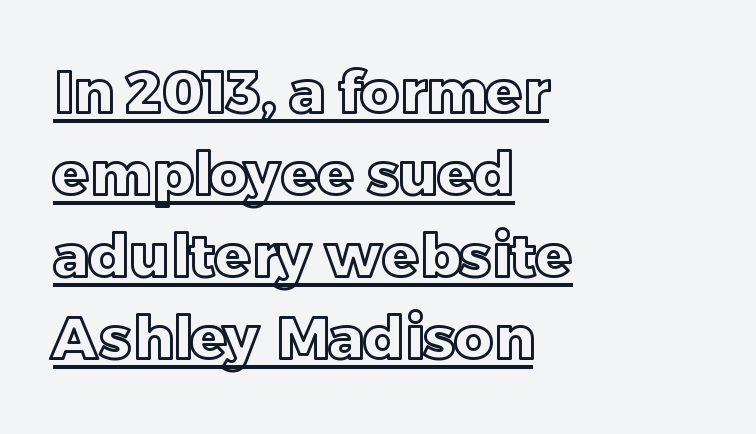
Characters follow at the spacing the type designer built in. Vertical strokes here are truly vertical. The sample's only ornament is a line tracing under the words. Rows of type keep a routine distance in the vertical direction.
